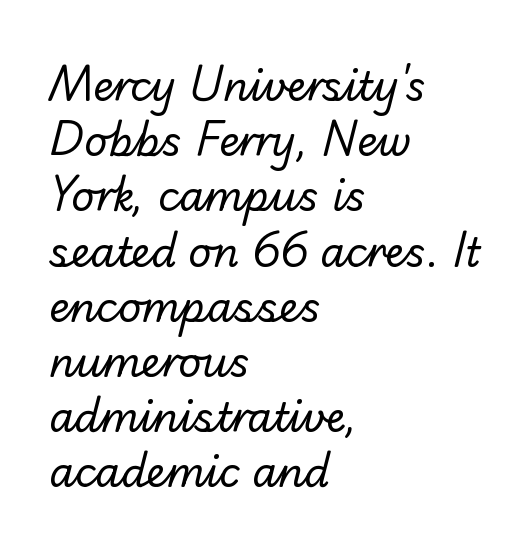
{"serif": "no", "bold": "no", "weight": "regular", "width": "normal", "stroke_contrast": "low", "x_height": "small", "monospaced": "no", "underline": "no", "align": "left", "line_spacing": "normal", "line_spacing_ratio": 1.38, "letter_spacing": "normal", "letter_spacing_em": 0.0, "glyph_px": 40}
